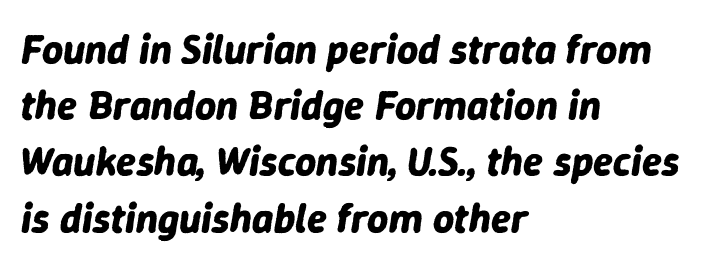
Q: Is the text bold? A: Yes.
Q: Is the text italic (slanted)? A: Yes, it leans right by about 9 degrees.
Q: Is the text underlined? A: No.
Q: How is the paragraph aligned? A: Left-aligned.
Q: Is the spacing between letters normal or unusually wide? A: Normal.
Q: Is the spacing between lines tight, normal or loose? A: Normal.
Q: Width (condensed, normal, or wide)? A: Normal.
Q: Stroke contrast? A: Low.
Q: x-height? A: Medium.
Q: Monospaced? A: No.
